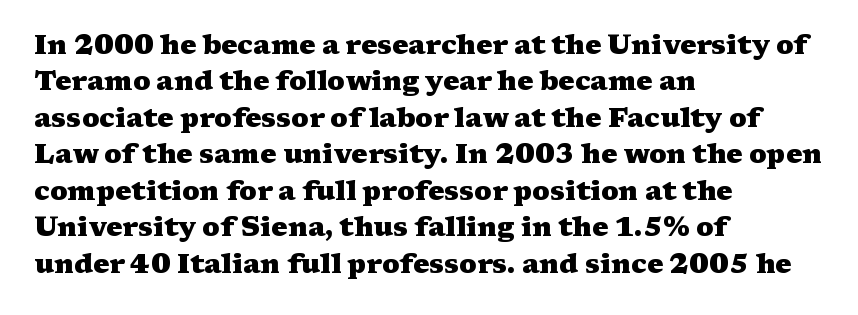
The image shows 27 px bold type, upright; set left-aligned, normal line spacing (1.35x), normal letter spacing, not underlined.
